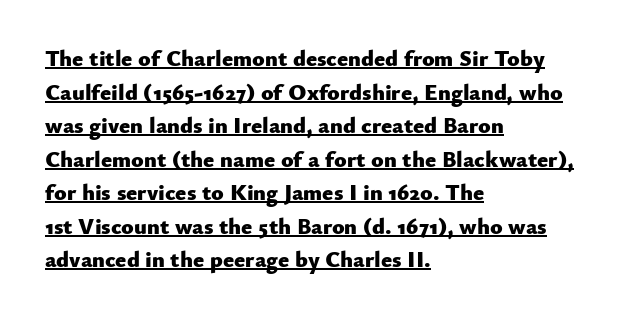
The image shows 23 px bold type, upright; set left-aligned, normal line spacing (1.46x), normal letter spacing, underlined.
